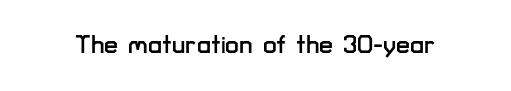
The image shows 25 px text type, upright; set normal letter spacing, not underlined.
